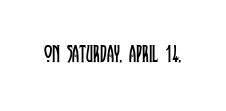
The rendering keeps characters at their native spacing. The font sits on the lighter half of the weight spectrum, regular included. Quick note: underline off. Is there any slant? The stems are plumb.
